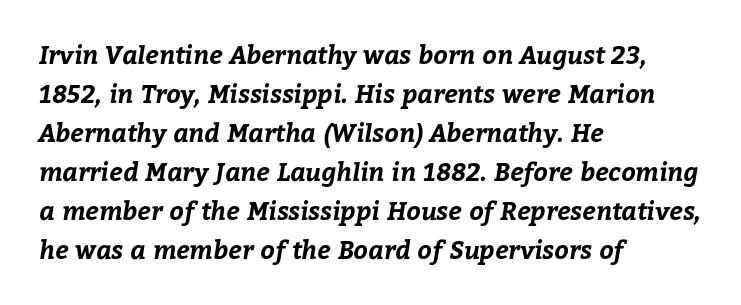
{"bold": "yes", "underline": "no", "align": "left", "line_spacing": "normal", "line_spacing_ratio": 1.56, "letter_spacing": "normal", "letter_spacing_em": 0.0, "glyph_px": 25}
